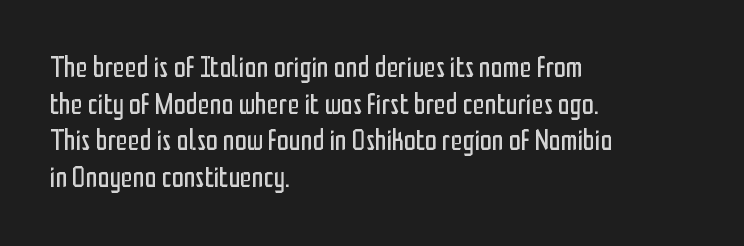
Q: Is the text bold? A: No.
Q: Is the text italic (slanted)? A: No, it is upright.
Q: Is the typeface a serif or a sans-serif typeface? A: Sans-serif.
Q: Is the text underlined? A: No.
Q: How is the paragraph aligned? A: Left-aligned.
Q: Is the spacing between letters normal or unusually wide? A: Normal.
Q: Width (condensed, normal, or wide)? A: Condensed.
Q: Stroke contrast? A: Low.
Q: x-height? A: Medium.
Q: Monospaced? A: No.
